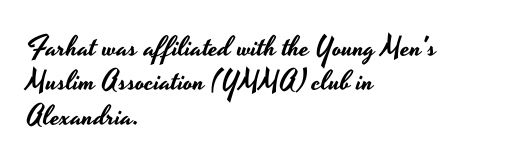
The image shows 28 px wide sans-serif type; set left-aligned, line spacing 1.23x, normal letter spacing, not underlined; low stroke contrast and a small x-height.
